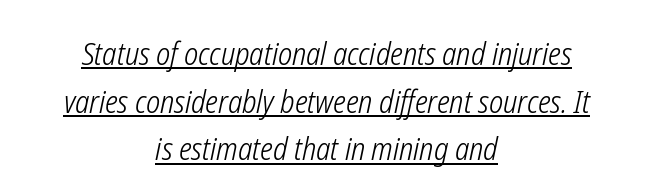
The space between consecutive lines is moderate. The letters are slanted; this is an italic face. The typeface has the unassuming heft of standard copy or less. Emphasis is given by a line drawn under the lettering.
